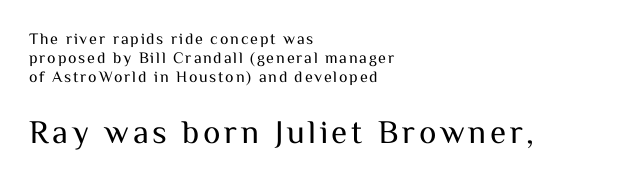
The image shows 33 px regular-weight sans-serif type, upright; set left-aligned, line spacing 1.2x, not underlined; the second (bottom) block is 2.06x larger; medium stroke contrast and a medium x-height.
